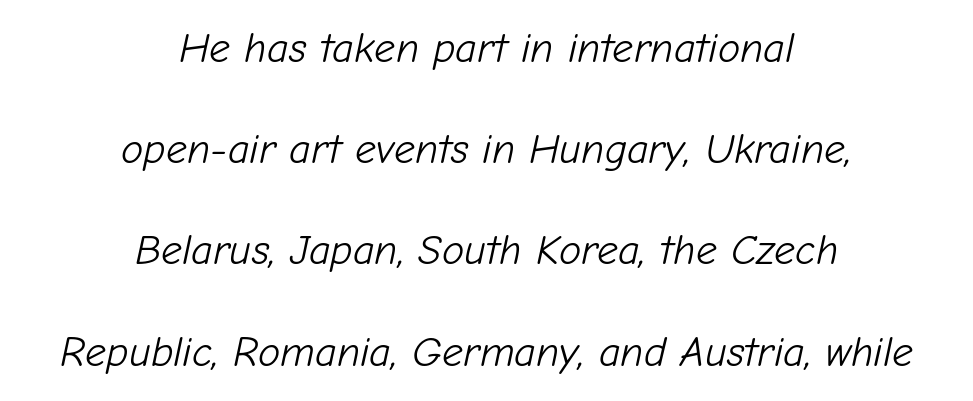
{"italic": "yes", "lean": "right", "slant_degrees": 12, "bold": "no", "weight": "light", "width": "normal", "stroke_contrast": "low", "x_height": "medium", "monospaced": "no", "underline": "no", "align": "center", "line_spacing": "loose", "line_spacing_ratio": 2.41, "letter_spacing": "normal", "letter_spacing_em": 0.0, "glyph_px": 42}
